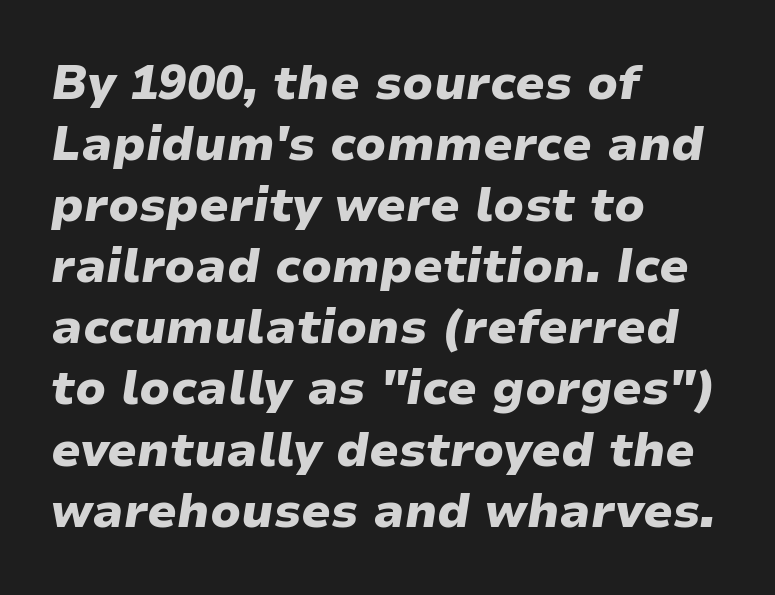
Q: Is the text bold? A: Yes.
Q: Is the text italic (slanted)? A: Yes, it leans right by about 9 degrees.
Q: Is the text underlined? A: No.
Q: How is the paragraph aligned? A: Left-aligned.
Q: Is the spacing between letters normal or unusually wide? A: Normal.
Q: Is the spacing between lines tight, normal or loose? A: Normal.
Q: Width (condensed, normal, or wide)? A: Wide.
Q: Stroke contrast? A: Low.
Q: x-height? A: Medium.
Q: Monospaced? A: No.
